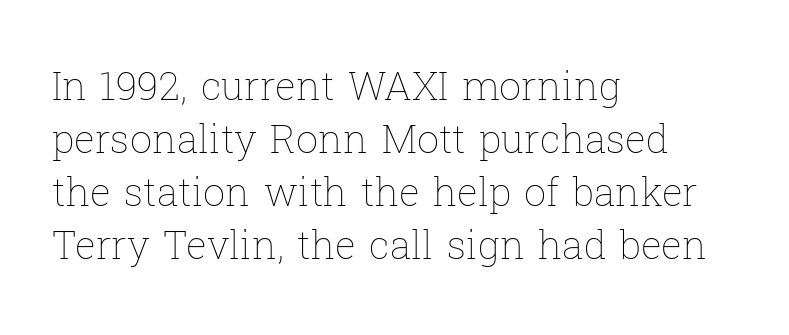
{"italic": "no", "bold": "no", "weight": "thin", "width": "normal", "stroke_contrast": "low", "x_height": "medium", "monospaced": "no", "underline": "no", "align": "left", "line_spacing": "normal", "line_spacing_ratio": 1.36, "letter_spacing": "normal", "letter_spacing_em": 0.0, "glyph_px": 39}
